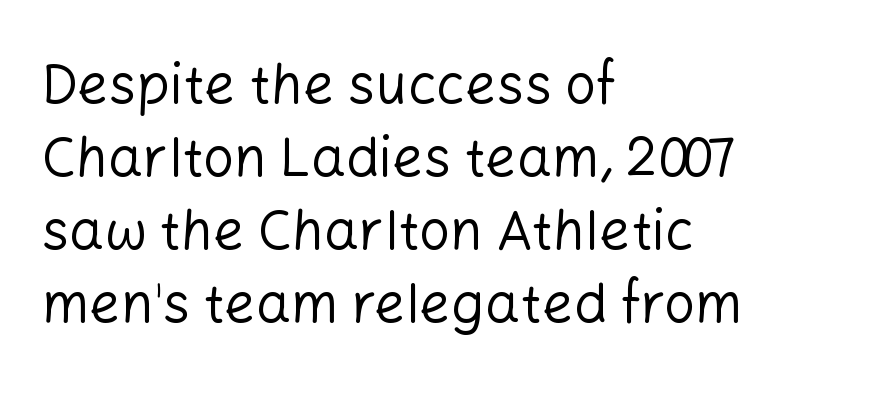
{"serif": "no", "italic": "no", "bold": "no", "weight": "regular", "width": "normal", "stroke_contrast": "low", "x_height": "medium", "monospaced": "no", "underline": "no", "align": "left", "line_spacing": "normal", "line_spacing_ratio": 1.33, "letter_spacing": "normal", "letter_spacing_em": 0.0, "glyph_px": 55}
